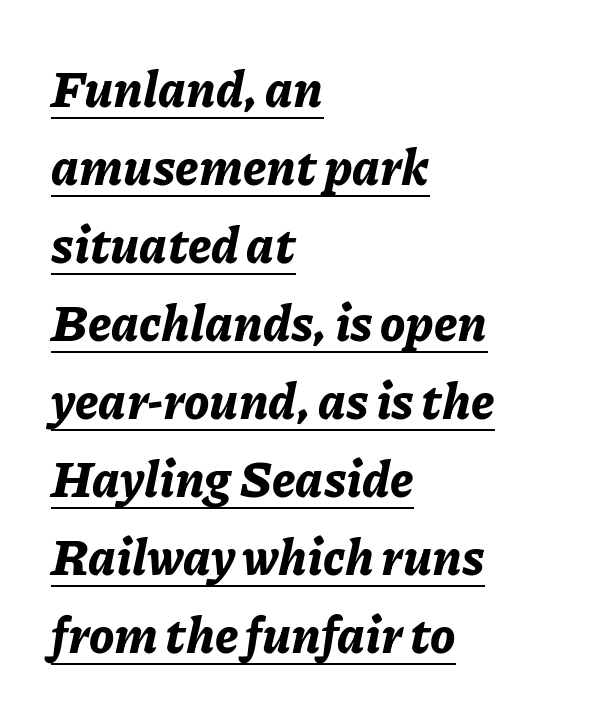
Q: Is the text bold? A: Yes.
Q: Is the text italic (slanted)? A: Yes, it leans right by about 11 degrees.
Q: Is the text underlined? A: Yes.
Q: How is the paragraph aligned? A: Left-aligned.
Q: Is the spacing between letters normal or unusually wide? A: Normal.
Q: Is the spacing between lines tight, normal or loose? A: Normal.
Q: Width (condensed, normal, or wide)? A: Normal.
Q: Stroke contrast? A: Low.
Q: x-height? A: Medium.
Q: Monospaced? A: No.
